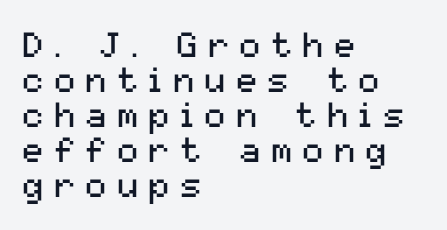
The image shows 35 px regular-weight sans-serif type, upright; set left-aligned, tight line spacing (1.0x), unusually wide letter spacing (+0.3 em), not underlined; medium stroke contrast and a medium x-height.
